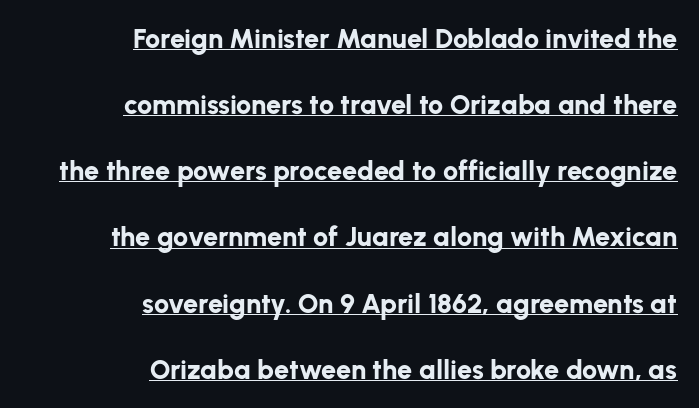
Posture: upright roman. The designer dialed line spacing up above the default. The glyphs are accompanied by a horizontal stroke just below them. Heavy, bold letterforms. If you drew a ruler down the right edge, every line would touch it.
